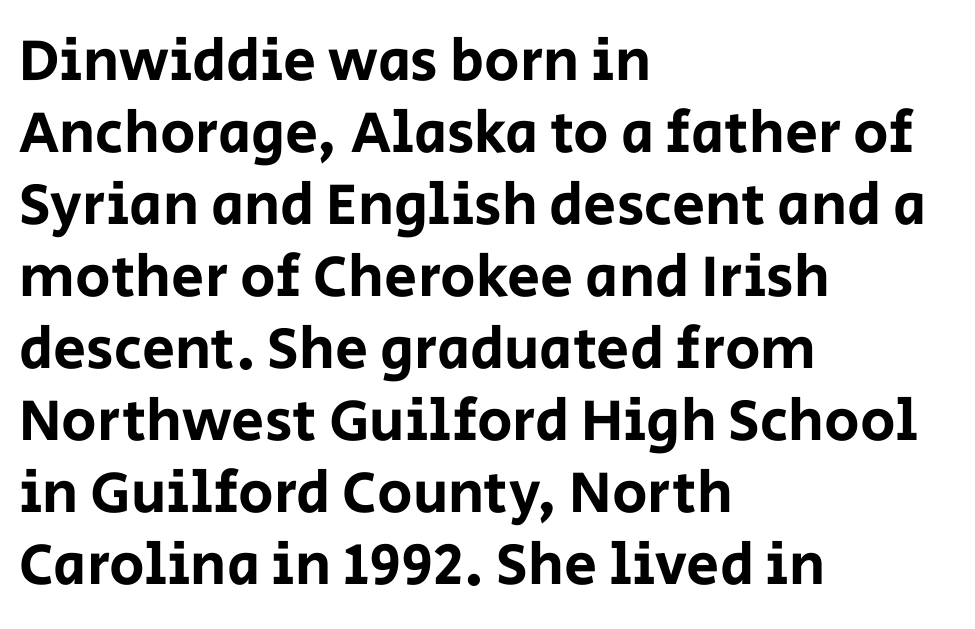
The compositor pushed each line to the left boundary. Students, note that the glyphs here touch the page at normal intervals. The rendering uses natural spacing where letterforms have individual widths. The zone under the glyphs is completely vacant.
